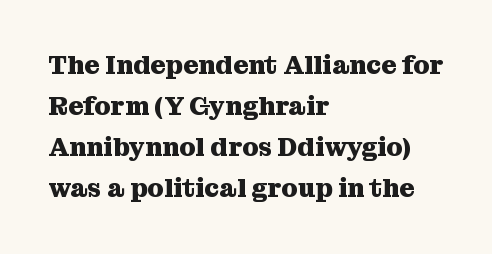
Q: Is the text bold? A: Yes.
Q: Is the text italic (slanted)? A: No, it is upright.
Q: Is the text underlined? A: No.
Q: How is the paragraph aligned? A: Left-aligned.
Q: Is the spacing between letters normal or unusually wide? A: Normal.
Q: Is the spacing between lines tight, normal or loose? A: Normal.
